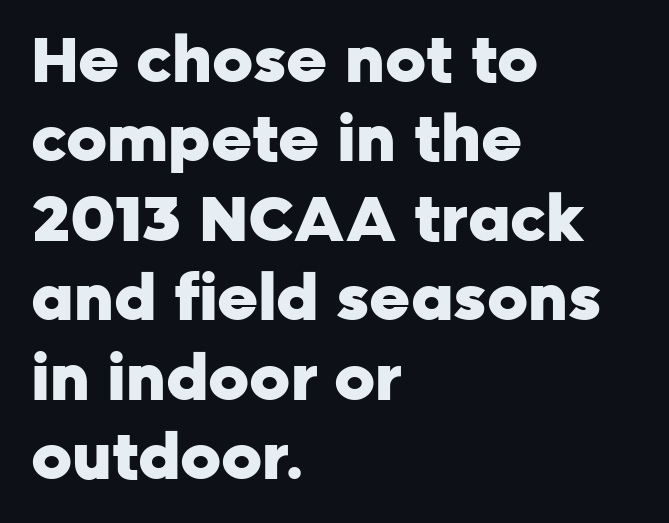
A typesetter would call this proportional, since set widths differ per character. The typeface chosen for these lines omits serifs. The setting favours the left margin, as ordinary paragraphs usually do. This is roman type, the default non-slanted kind. Tracking value appears to be zero — textbook default spacing.
